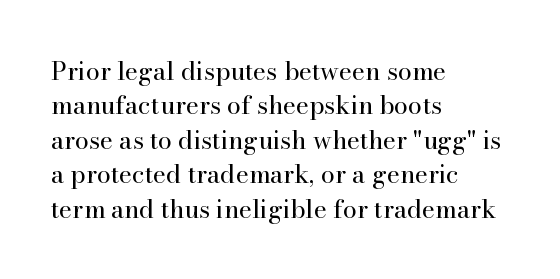
Q: Is the text bold? A: No.
Q: Is the text italic (slanted)? A: No, it is upright.
Q: Is the text underlined? A: No.
Q: How is the paragraph aligned? A: Left-aligned.
Q: Is the spacing between letters normal or unusually wide? A: Normal.
Q: Is the spacing between lines tight, normal or loose? A: Normal.
